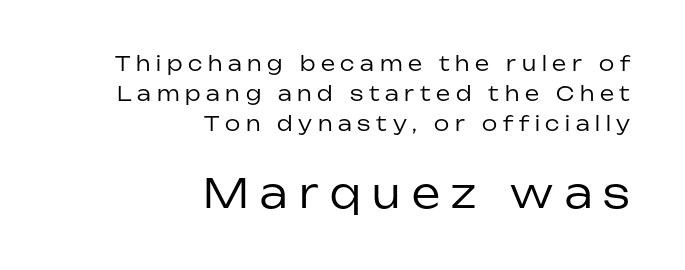
One-word summary of the alignment: right. Here the glyphs are tracked loosely, breaking word shapes into spaced letters. The second block has been scaled up relative to the first. Style check: upright. A quiet, ordinary-to-light weight characterises the typeface. Line spacing here is normal.
